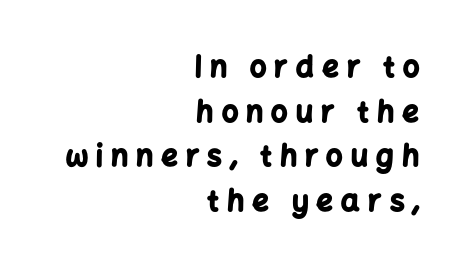
You can tell it's not italic because the verticals are truly vertical. These lines are composed in type without serifs. The sample has been set heavy, in full bold. Tracking here is generous; glyphs stand well apart from one another. Rows of type keep a routine distance in the vertical direction.
